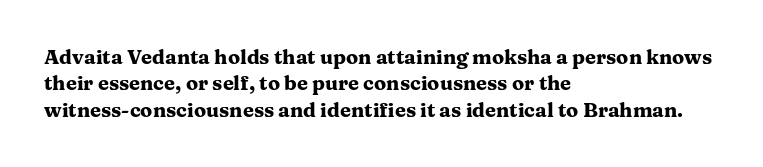
No extra tracking has been applied to these lines. The font is running at its bold setting. Students, observe: this is what conventionally led text looks like. Ascenders rise straight up at ninety degrees.
